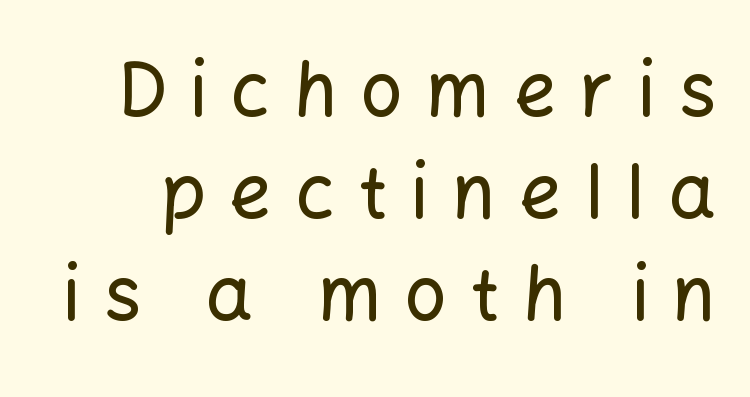
{"serif": "no", "italic": "no", "width": "normal", "stroke_contrast": "low", "x_height": "medium", "monospaced": "no", "underline": "no", "line_spacing": "normal", "line_spacing_ratio": 1.38, "letter_spacing": "wide", "letter_spacing_em": 0.32, "glyph_px": 74}
